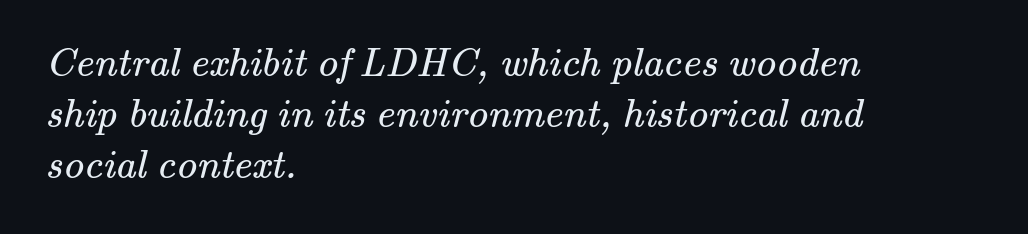
The image shows 41 px regular-weight serif type; set left-aligned, line spacing 1.24x, normal letter spacing, not underlined; medium stroke contrast and a small x-height.
